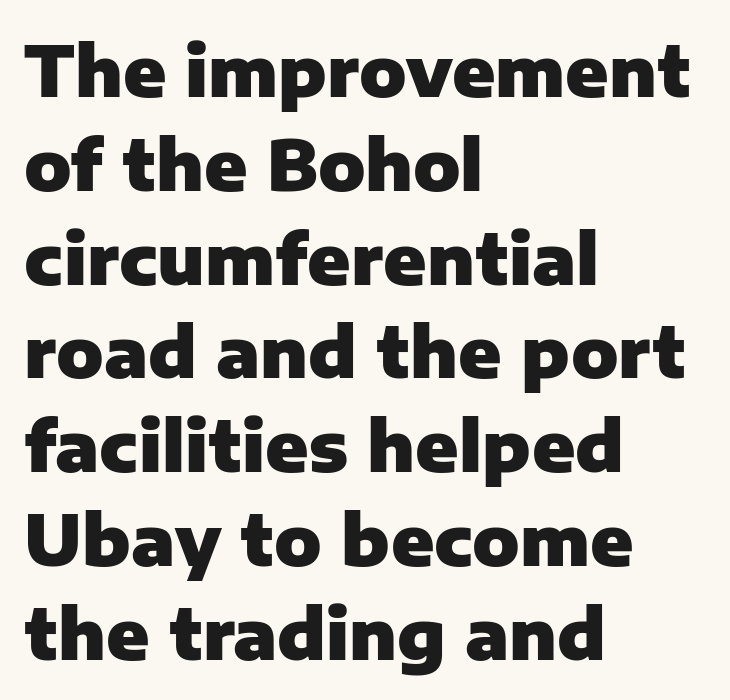
The image shows 70 px heavy sans-serif type, upright; set left-aligned, normal line spacing (1.34x), normal letter spacing, not underlined; low stroke contrast and a medium x-height.
